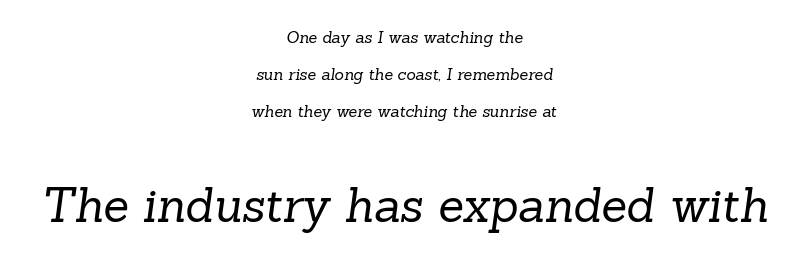
The image shows 47 px regular-weight serif type; set centered, loose line spacing (2.31x), normal letter spacing, not underlined; the second (bottom) block is 2.94x larger; low stroke contrast and a medium x-height.
